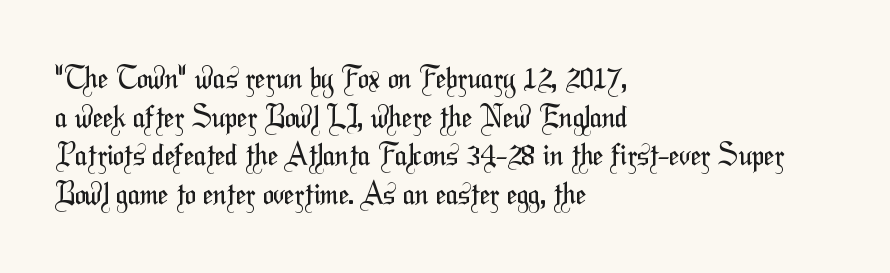
Q: Is the text bold? A: No.
Q: Is the typeface a serif or a sans-serif typeface? A: Sans-serif.
Q: Is the text underlined? A: No.
Q: How is the paragraph aligned? A: Left-aligned.
Q: Is the spacing between letters normal or unusually wide? A: Normal.
Q: Is the spacing between lines tight, normal or loose? A: Normal.
Q: Width (condensed, normal, or wide)? A: Condensed.
Q: Stroke contrast? A: Medium.
Q: x-height? A: Medium.
Q: Monospaced? A: No.
